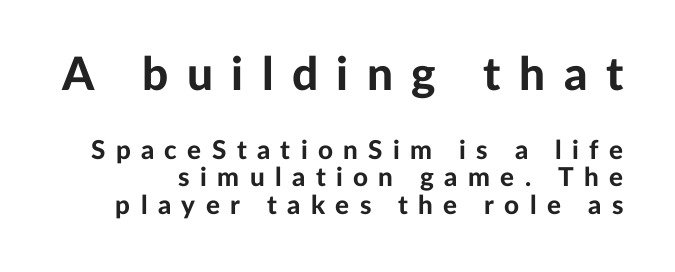
{"serif": "no", "italic": "no", "bold": "yes", "weight": "bold", "width": "normal", "stroke_contrast": "low", "x_height": "medium", "monospaced": "no", "underline": "no", "line_spacing": "tight", "line_spacing_ratio": 1.06, "letter_spacing": "wide", "letter_spacing_em": 0.4, "larger_block": "first", "size_ratio": 1.77, "glyph_px": 46}
